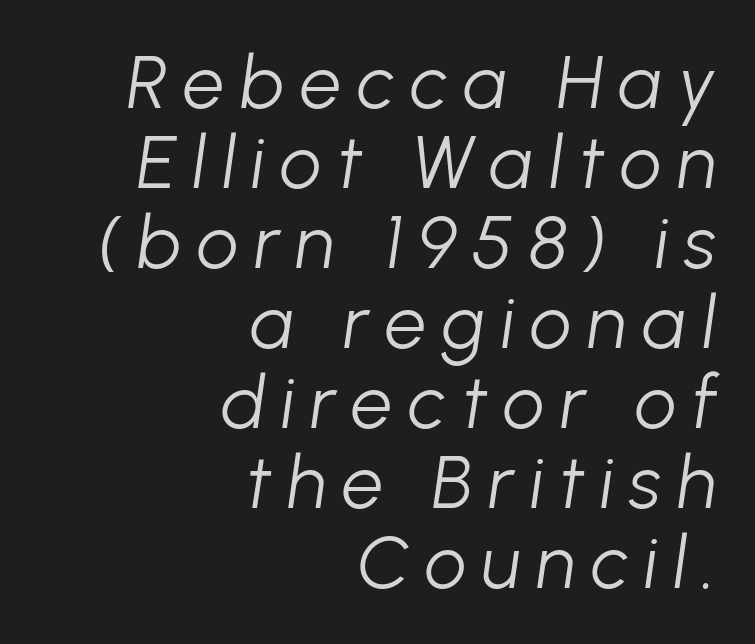
Right-aligned paragraph, ragged on the left. Reading down the column, the eye jumps only a short way to each next line. The space beneath each line is pristine and unruled. Unbolded letterforms with no extra heft. Substantial extra tracking has been applied to these lines.
